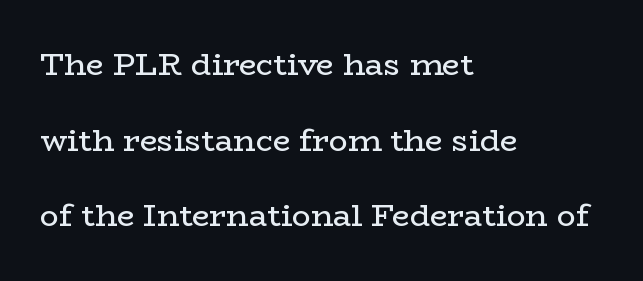
{"serif": "yes", "italic": "no", "bold": "no", "weight": "regular", "width": "wide", "stroke_contrast": "low", "x_height": "medium", "monospaced": "no", "underline": "no", "align": "left", "line_spacing": "loose", "line_spacing_ratio": 2.44, "letter_spacing": "normal", "letter_spacing_em": 0.0, "glyph_px": 31}
